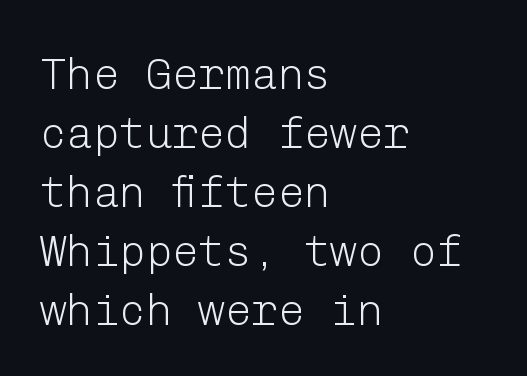
Q: Is the text bold? A: No.
Q: Is the text italic (slanted)? A: No, it is upright.
Q: Is the typeface a serif or a sans-serif typeface? A: Sans-serif.
Q: Is the text underlined? A: No.
Q: How is the paragraph aligned? A: Left-aligned.
Q: Is the spacing between letters normal or unusually wide? A: Normal.
Q: Is the spacing between lines tight, normal or loose? A: Normal.
Q: Width (condensed, normal, or wide)? A: Normal.
Q: Stroke contrast? A: Low.
Q: x-height? A: Medium.
